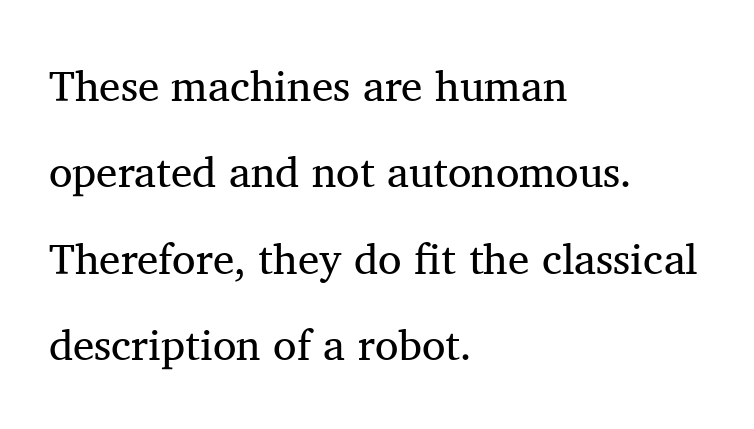
{"serif": "yes", "italic": "no", "bold": "no", "weight": "regular", "width": "normal", "stroke_contrast": "medium", "x_height": "medium", "monospaced": "no", "underline": "no", "align": "left", "line_spacing": "loose", "line_spacing_ratio": 2.01, "letter_spacing": "normal", "letter_spacing_em": 0.0, "glyph_px": 43}
